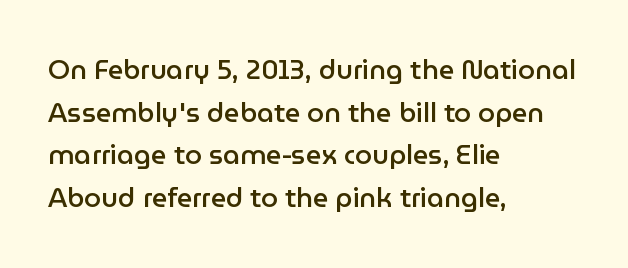
Q: Is the text bold? A: Semi-bold.
Q: Is the text italic (slanted)? A: No, it is upright.
Q: Is the text underlined? A: No.
Q: How is the paragraph aligned? A: Left-aligned.
Q: Is the spacing between letters normal or unusually wide? A: Normal.
Q: Is the spacing between lines tight, normal or loose? A: Normal.
